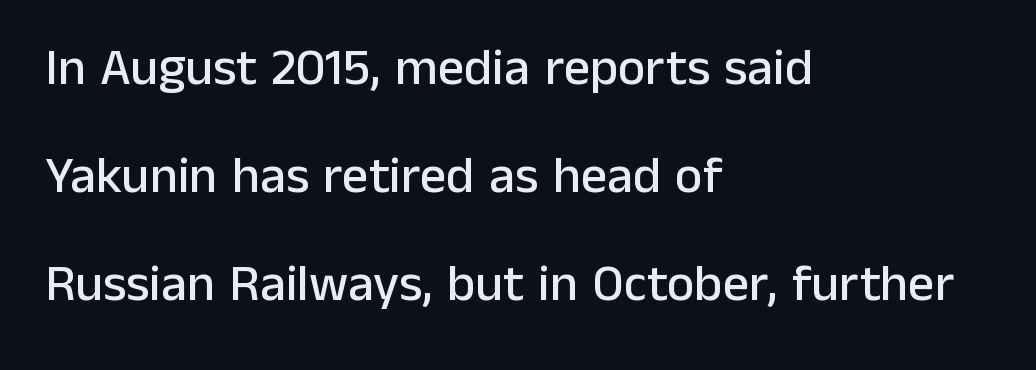
What kind of face is this? One without serifs — a sans. The line-height multiplier appears high, well above default. The letterforms sit shoulder to shoulder at normal distance. Varying glyph widths throughout — classic text-font behaviour. The ragged edge is on the right, which tells us the setting is flush left.
